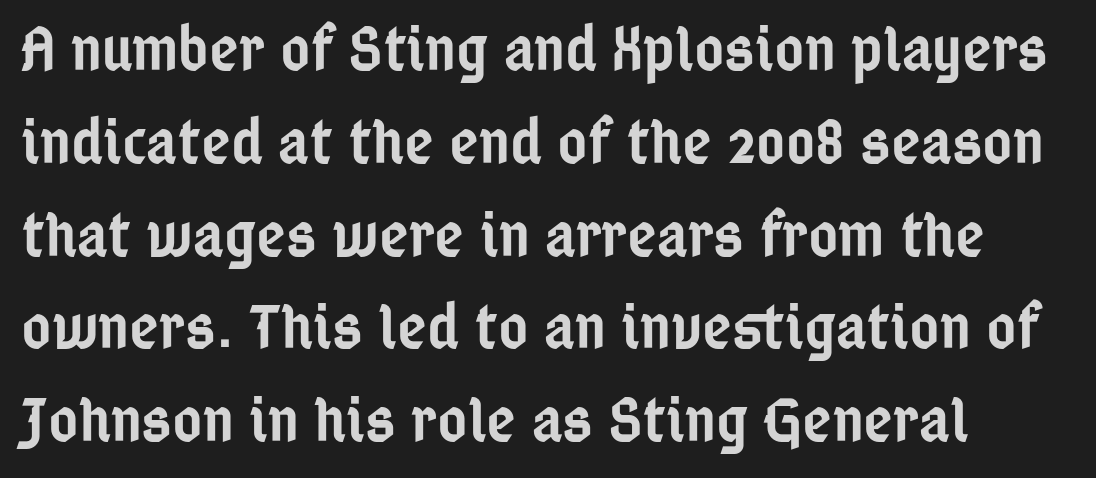
{"serif": "no", "italic": "no", "bold": "semi", "weight": "semibold", "width": "condensed", "stroke_contrast": "low", "x_height": "medium", "monospaced": "no", "underline": "no", "align": "left", "line_spacing": "normal", "line_spacing_ratio": 1.45, "letter_spacing": "normal", "letter_spacing_em": 0.0, "glyph_px": 64}
